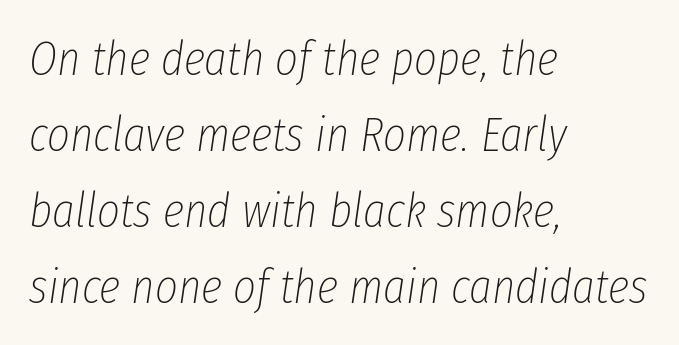
Q: Is the text bold? A: No.
Q: Is the text italic (slanted)? A: Yes, it leans right by about 8 degrees.
Q: Is the text underlined? A: No.
Q: How is the paragraph aligned? A: Left-aligned.
Q: Is the spacing between letters normal or unusually wide? A: Normal.
Q: Is the spacing between lines tight, normal or loose? A: Normal.
Q: Width (condensed, normal, or wide)? A: Condensed.
Q: Stroke contrast? A: Low.
Q: x-height? A: Medium.
Q: Monospaced? A: No.
